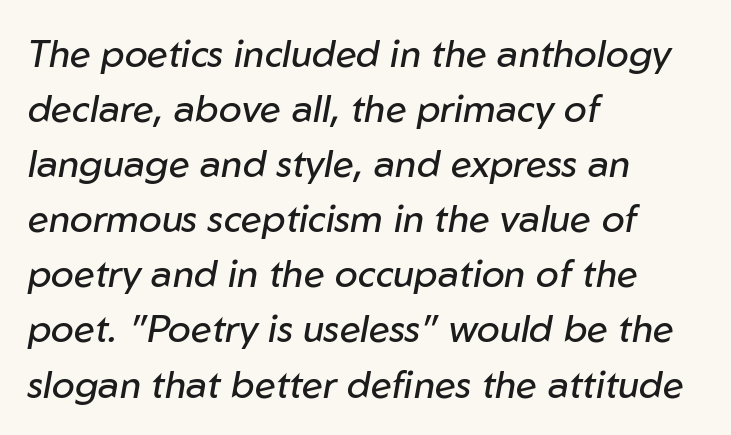
{"italic": "yes", "lean": "right", "slant_degrees": 10, "bold": "no", "weight": "regular", "width": "normal", "stroke_contrast": "low", "x_height": "medium", "monospaced": "no", "underline": "no", "align": "left", "line_spacing": "normal", "line_spacing_ratio": 1.45, "letter_spacing": "normal", "letter_spacing_em": 0.0, "glyph_px": 38}
